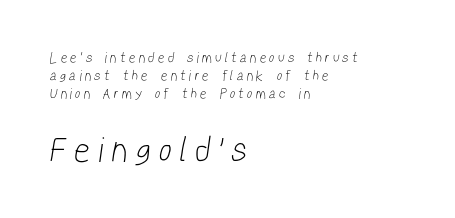
The image shows 35 px light, condensed sans-serif type; set left-aligned, normal line spacing (1.3x), unusually wide letter spacing (+0.31 em), not underlined; the second (bottom) block is 2.5x larger; low stroke contrast and a medium x-height.
